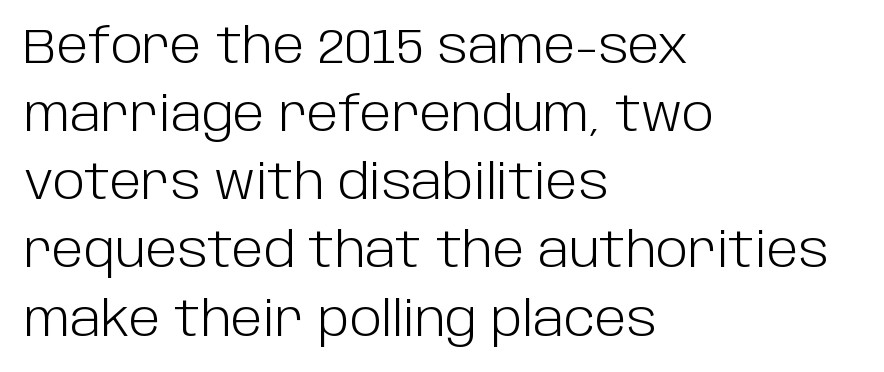
The image shows 48 px light sans-serif type, upright; set left-aligned, normal line spacing (1.42x), normal letter spacing, not underlined; low stroke contrast and a large x-height.
